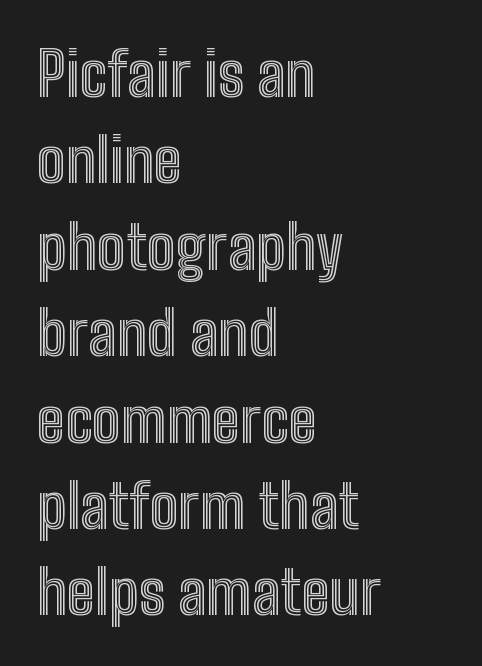
The image shows 60 px condensed type, upright; set left-aligned, normal line spacing (1.44x), normal letter spacing, not underlined; a medium x-height.
